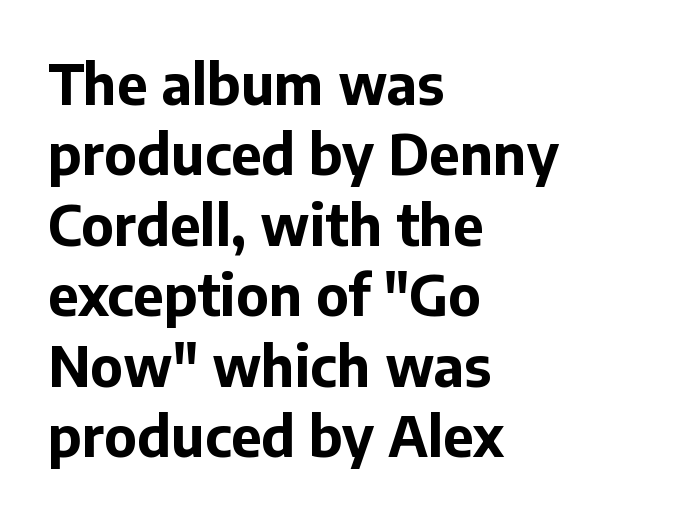
{"serif": "no", "italic": "no", "bold": "yes", "weight": "bold", "width": "normal", "stroke_contrast": "low", "x_height": "medium", "monospaced": "no", "underline": "no", "align": "left", "line_spacing": "normal", "line_spacing_ratio": 1.28, "letter_spacing": "normal", "letter_spacing_em": 0.0, "glyph_px": 55}
